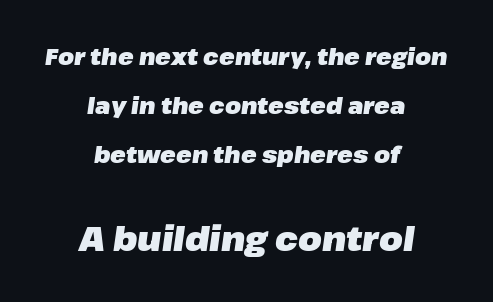
{"italic": "yes", "lean": "right", "slant_degrees": 8, "bold": "yes", "weight": "heavy", "width": "normal", "stroke_contrast": "low", "x_height": "medium", "monospaced": "no", "underline": "no", "align": "center", "line_spacing": "loose", "line_spacing_ratio": 2.13, "letter_spacing": "normal", "letter_spacing_em": 0.0, "larger_block": "second", "size_ratio": 1.48, "glyph_px": 34}
